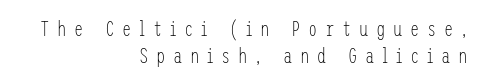
Vertical stems look standard width or narrower in stroke. Horizontal bands of white between lines are of average thickness. This rendering uses right alignment, leaving the left contour irregular. No italicization has been applied; the sample stays upright. There is plenty of visible air inserted between adjacent glyphs. Each row of text sits above clean, open space.
